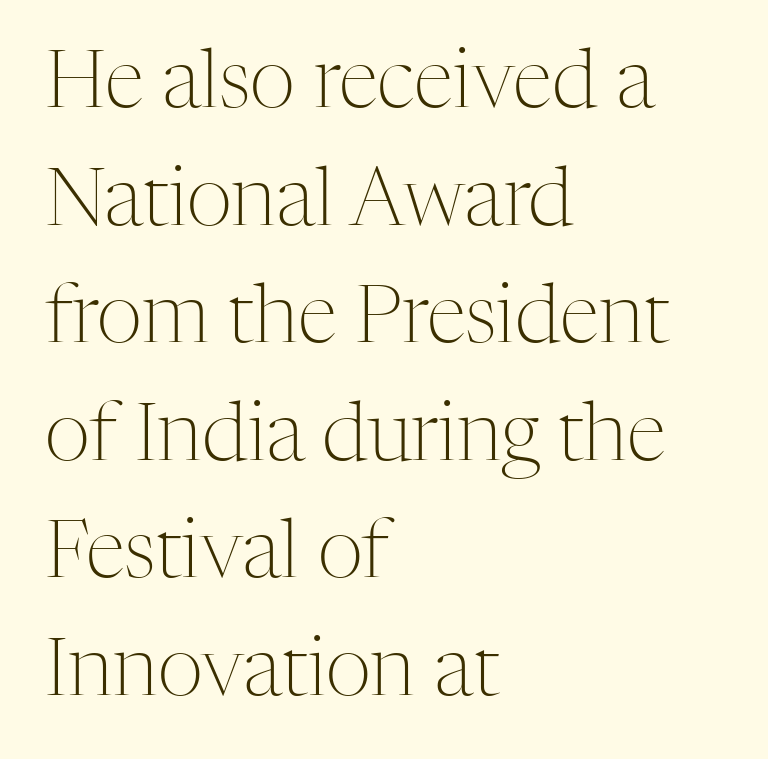
{"serif": "yes", "italic": "no", "bold": "no", "weight": "light", "width": "normal", "stroke_contrast": "medium", "x_height": "medium", "monospaced": "no", "underline": "no", "align": "left", "line_spacing": "normal", "line_spacing_ratio": 1.47, "letter_spacing": "normal", "letter_spacing_em": 0.0, "glyph_px": 80}
